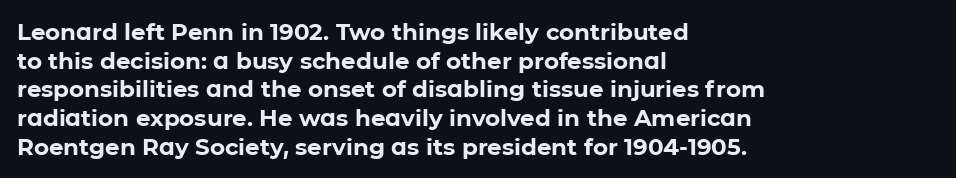
In CSS terms this would be text-align: left. On the weight axis this lands at bold, roughly 700. No word sits above an underline. Regarding leading, the lines here are spaced in the standard way. Quick note: not italic, upright. Glyph-to-glyph distance matches everyday printed text.
